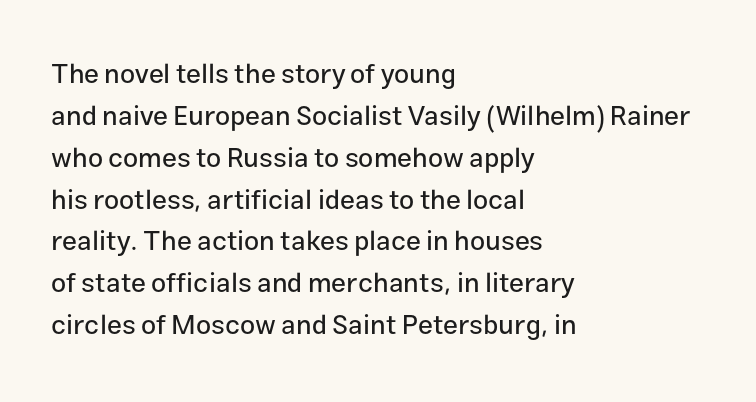
Q: Is the text italic (slanted)? A: No, it is upright.
Q: Is the text underlined? A: No.
Q: How is the paragraph aligned? A: Left-aligned.
Q: Is the spacing between letters normal or unusually wide? A: Normal.
Q: Is the spacing between lines tight, normal or loose? A: Normal.
